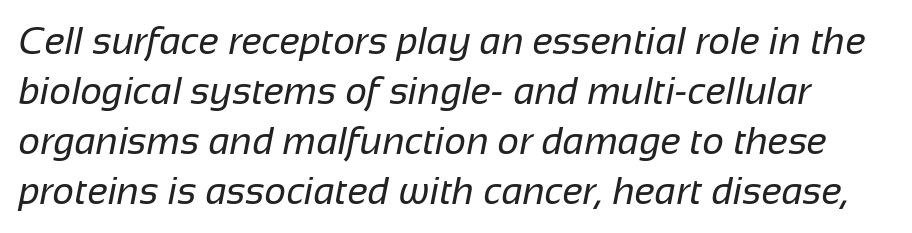
{"serif": "no", "bold": "no", "weight": "regular", "width": "normal", "stroke_contrast": "low", "x_height": "medium", "monospaced": "no", "underline": "no", "line_spacing": "normal", "line_spacing_ratio": 1.32, "letter_spacing": "normal", "letter_spacing_em": 0.0, "glyph_px": 38}
